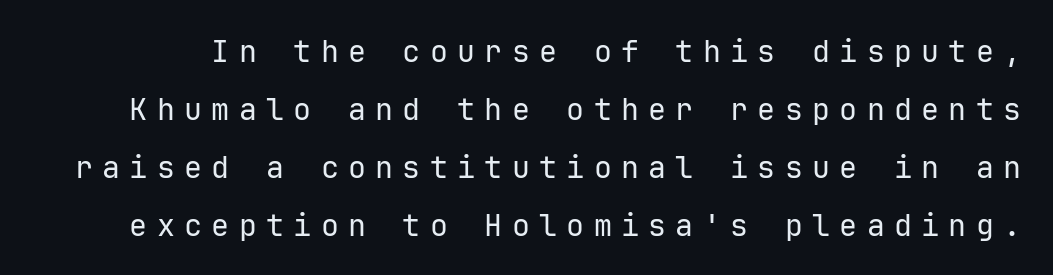
The image shows 30 px regular-weight sans-serif type, upright, monospaced; set loose line spacing (1.93x), unusually wide letter spacing (+0.31 em), not underlined; low stroke contrast and a medium x-height.
